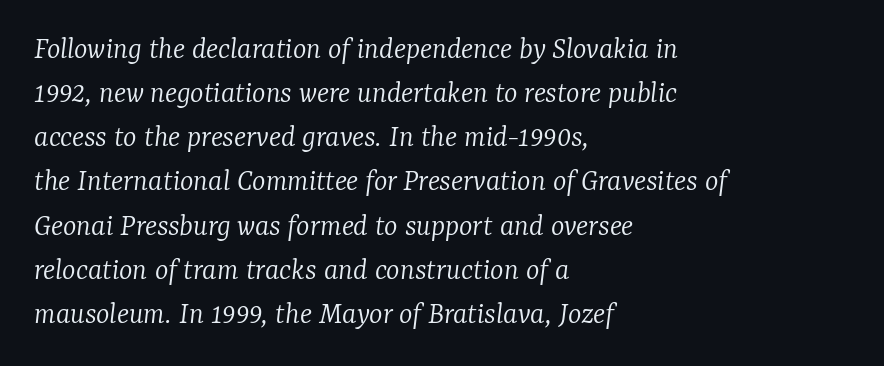
The image shows 32 px light serif type, italic (leaning right); set left-aligned, normal line spacing (1.38x), normal letter spacing, not underlined; low stroke contrast and a medium x-height.
